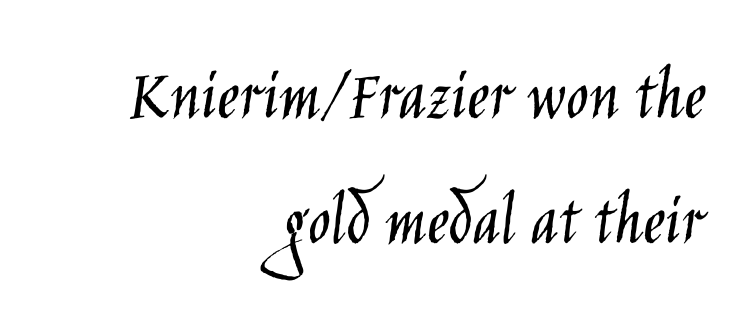
The image shows 75 px light, condensed sans-serif type; set right-aligned, normal line spacing (1.67x), normal letter spacing, not underlined; low stroke contrast and a large x-height.
